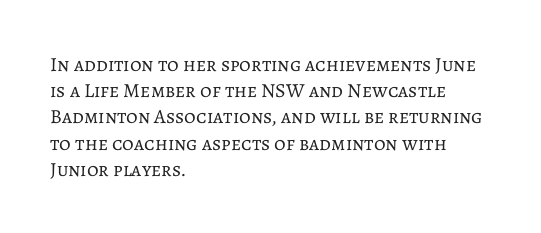
Q: Is the text bold? A: No.
Q: Is the text italic (slanted)? A: No, it is upright.
Q: Is the text underlined? A: No.
Q: How is the paragraph aligned? A: Left-aligned.
Q: Is the spacing between letters normal or unusually wide? A: Normal.
Q: Is the spacing between lines tight, normal or loose? A: Normal.
